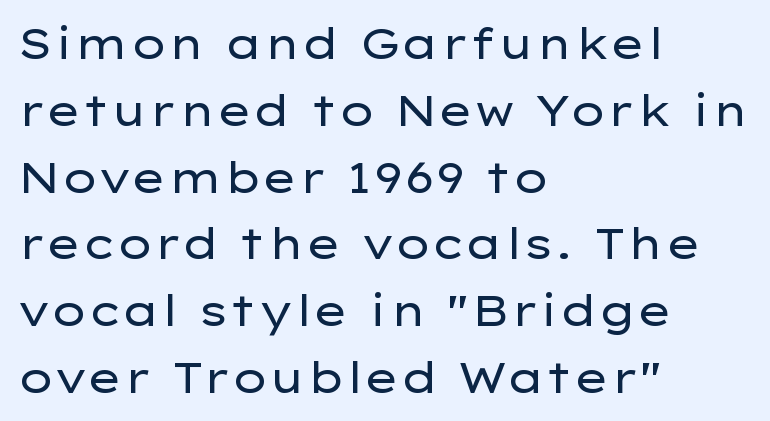
The passage shown is typed in a proportional face where columns would drift. Is this a heavy cut? Hardly; it is regular or lighter. Each word holds together tightly as a unit, with standard inter-letter gaps. These lines were composed using upright roman letters.
